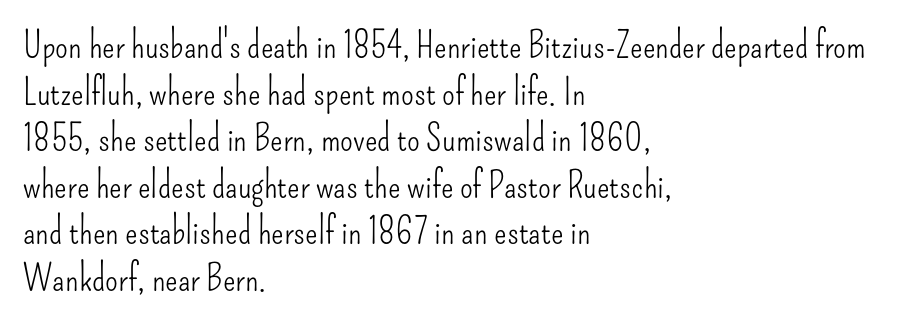
The image shows 37 px light, condensed sans-serif type, upright; set left-aligned, normal line spacing (1.26x), normal letter spacing, not underlined; low stroke contrast and a small x-height.
